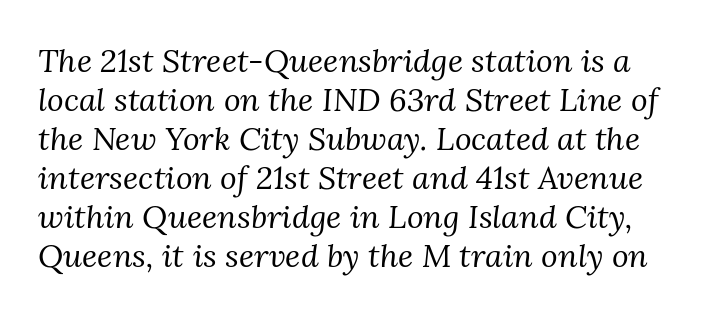
The image shows 32 px regular-weight serif type, italic (leaning right); set line spacing 1.22x, normal letter spacing, not underlined; medium stroke contrast and a medium x-height.
